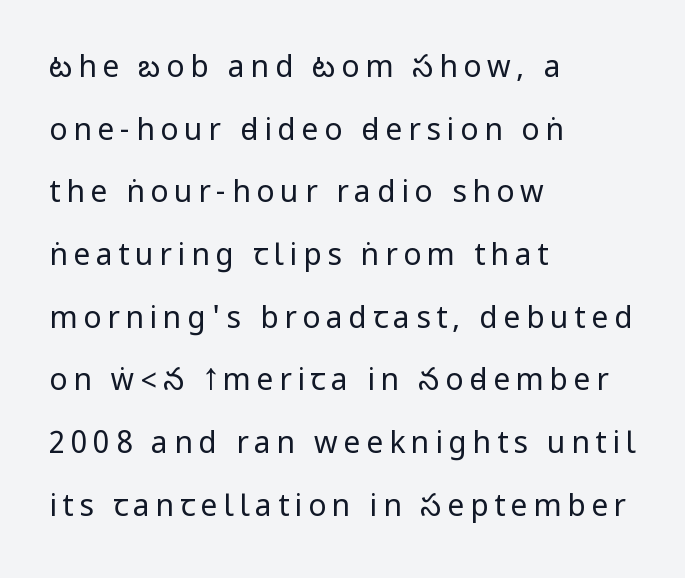
Q: Is the text bold? A: No.
Q: Is the text italic (slanted)? A: No, it is upright.
Q: Is the typeface a serif or a sans-serif typeface? A: Sans-serif.
Q: Is the text underlined? A: No.
Q: How is the paragraph aligned? A: Left-aligned.
Q: Is the spacing between lines tight, normal or loose? A: Loose.
Q: Width (condensed, normal, or wide)? A: Condensed.
Q: Stroke contrast? A: Low.
